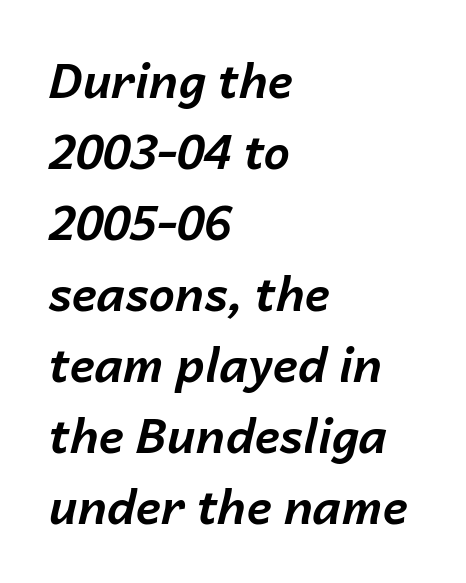
Q: Is the text bold? A: Yes.
Q: Is the text italic (slanted)? A: Yes, it leans right by about 14 degrees.
Q: Is the text underlined? A: No.
Q: How is the paragraph aligned? A: Left-aligned.
Q: Is the spacing between letters normal or unusually wide? A: Normal.
Q: Is the spacing between lines tight, normal or loose? A: Normal.
Q: Width (condensed, normal, or wide)? A: Normal.
Q: Stroke contrast? A: Low.
Q: x-height? A: Medium.
Q: Monospaced? A: No.
